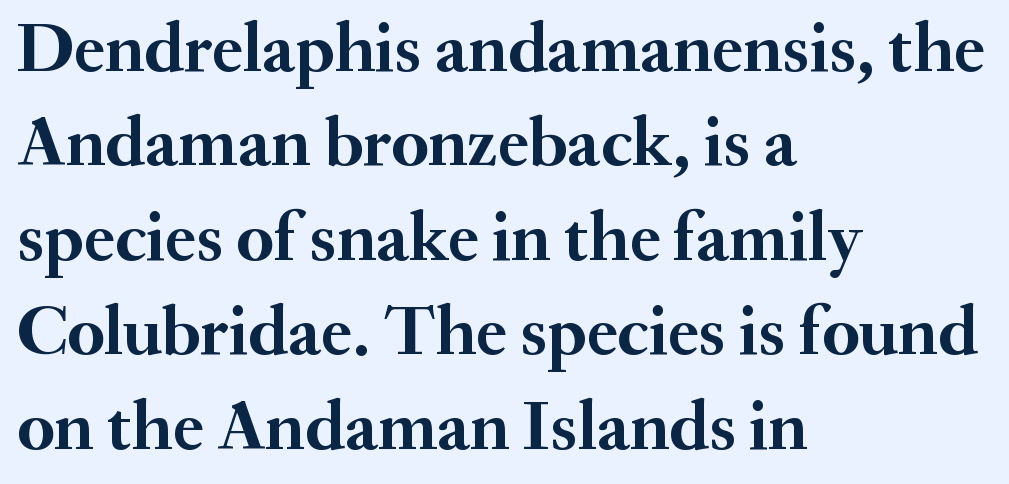
Q: Is the text bold? A: Yes.
Q: Is the text italic (slanted)? A: No, it is upright.
Q: Is the typeface a serif or a sans-serif typeface? A: Serif.
Q: Is the text underlined? A: No.
Q: How is the paragraph aligned? A: Left-aligned.
Q: Is the spacing between letters normal or unusually wide? A: Normal.
Q: Is the spacing between lines tight, normal or loose? A: Normal.
Q: Width (condensed, normal, or wide)? A: Normal.
Q: Stroke contrast? A: Medium.
Q: x-height? A: Small.
Q: Monospaced? A: No.
